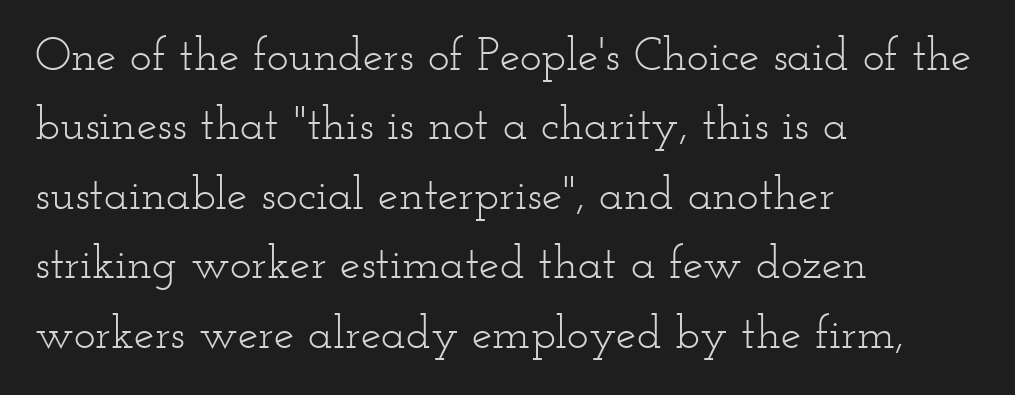
The image shows 46 px light, wide serif type, upright; set left-aligned, normal line spacing (1.51x), normal letter spacing, not underlined; low stroke contrast and a small x-height.
